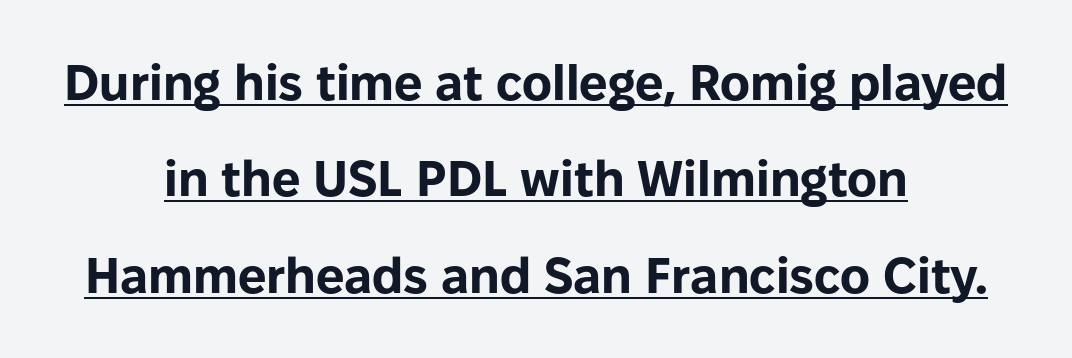
Underline: present. If you drew a line through each stem, it would be perfectly vertical. Centered paragraph, ragged on both sides. Character widths vary here, with narrow letters taking less room than wide ones. Plenty of ink on the page — the face is bold.
